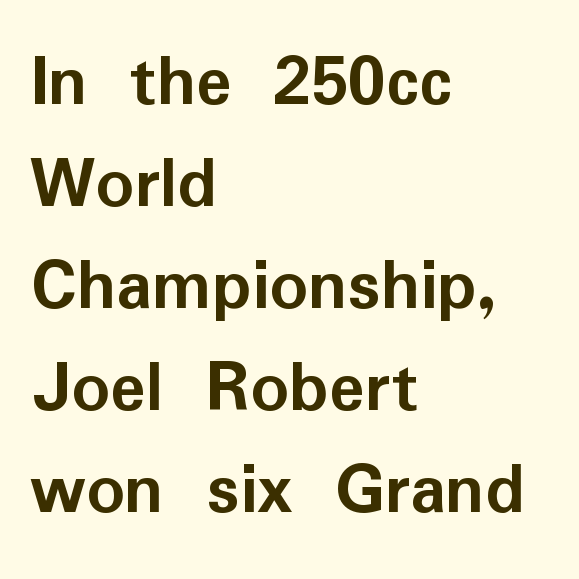
Evenly set lines give the paragraph a standard silhouette. Rule under the text: the space is simply empty. Are there feet on the stems? There aren't — it's a sans. You could call the tracking neutral — neither tight nor loose. Typographic density is high because the face is bold. Character widths vary here, with narrow letters taking less room than wide ones.
